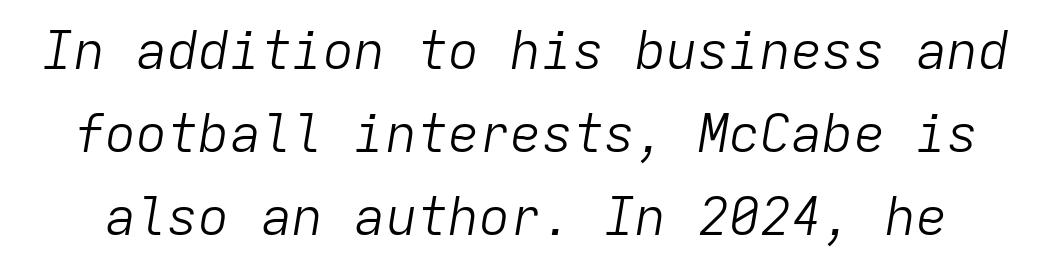
{"italic": "yes", "lean": "right", "slant_degrees": 9, "bold": "no", "weight": "light", "width": "normal", "stroke_contrast": "low", "x_height": "medium", "monospaced": "yes", "underline": "no", "line_spacing": "normal", "line_spacing_ratio": 1.6, "letter_spacing": "normal", "letter_spacing_em": 0.0, "glyph_px": 52}
